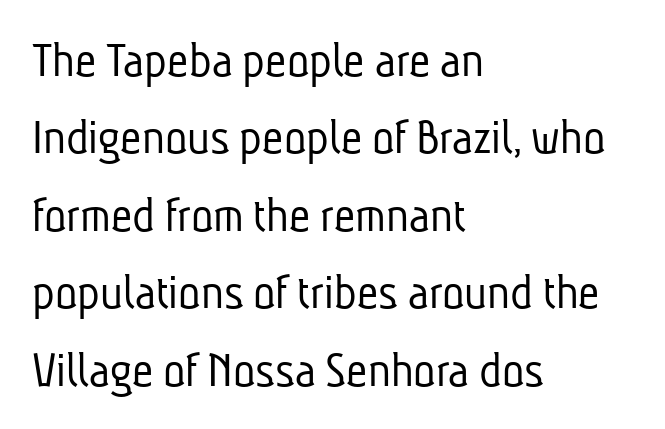
{"serif": "no", "bold": "no", "weight": "light", "width": "condensed", "stroke_contrast": "low", "x_height": "medium", "monospaced": "no", "underline": "no", "align": "left", "line_spacing": "normal", "line_spacing_ratio": 1.49, "letter_spacing": "normal", "letter_spacing_em": 0.0, "glyph_px": 52}
